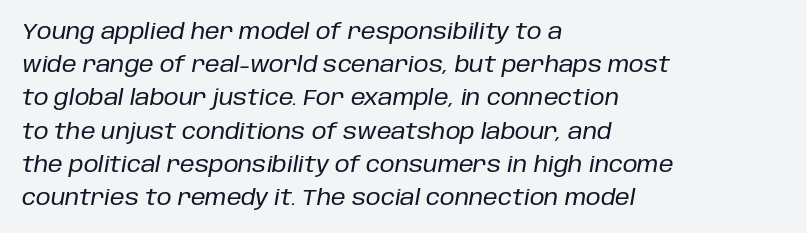
The image shows 21 px text type, italic (leaning right); set left-aligned, normal line spacing (1.58x), normal letter spacing, not underlined.
